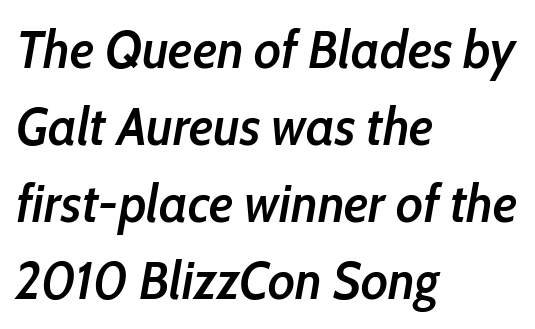
Character widths vary here, with narrow letters taking less room than wide ones. The horizontal fit of the characters is conventional and even. The passage shown stacks its lines at a standard gap. The paragraph shown leans on its left margin.
